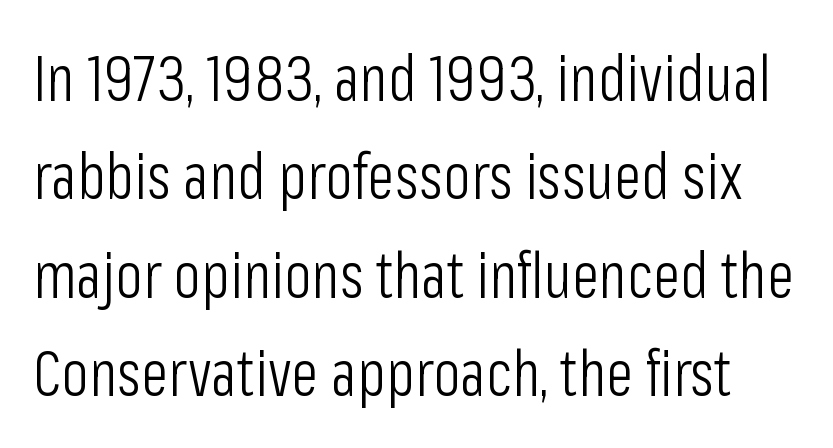
The image shows 63 px light, condensed sans-serif type, upright; set normal line spacing (1.56x), normal letter spacing, not underlined; low stroke contrast and a medium x-height.
